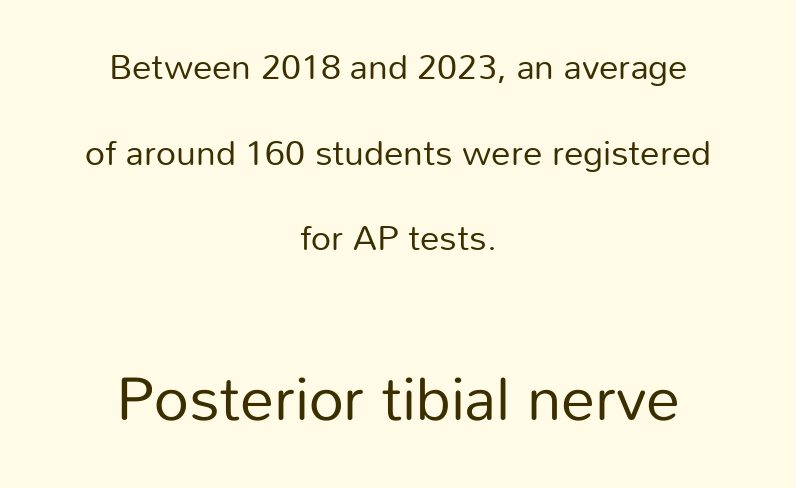
The image shows 61 px regular-weight sans-serif type, upright; set centered, loose line spacing (2.45x), normal letter spacing, not underlined; the second (bottom) block is 1.74x larger; low stroke contrast and a medium x-height.
